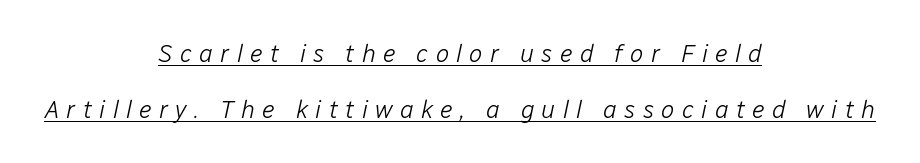
The text carries the slant typical of an italic or oblique font. Caption: multi-line text, centered on the measure. Somebody hit Ctrl+U on this one — the words are underlined. What's the leading like? Stretched, with rows far apart. These glyphs show unthickened strokes, regular width or finer. Honestly, the letter spacing is so wide it's the main thing you notice.
